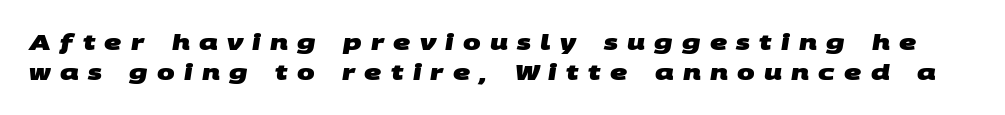
{"bold": "yes", "underline": "no", "line_spacing": "normal", "line_spacing_ratio": 1.44, "letter_spacing": "wide", "letter_spacing_em": 0.44, "glyph_px": 21}
